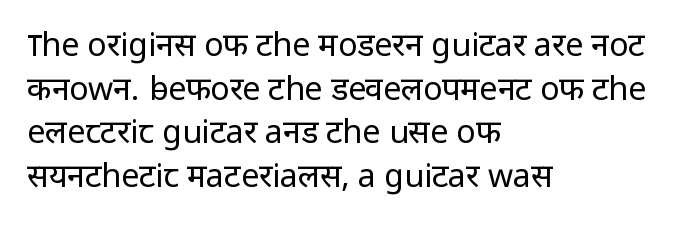
Q: Is the text bold? A: No.
Q: Is the text italic (slanted)? A: No, it is upright.
Q: Is the typeface a serif or a sans-serif typeface? A: Sans-serif.
Q: Is the text underlined? A: No.
Q: How is the paragraph aligned? A: Left-aligned.
Q: Is the spacing between letters normal or unusually wide? A: Normal.
Q: Is the spacing between lines tight, normal or loose? A: Normal.
Q: Width (condensed, normal, or wide)? A: Normal.
Q: Stroke contrast? A: Low.
Q: x-height? A: Medium.
Q: Monospaced? A: No.
